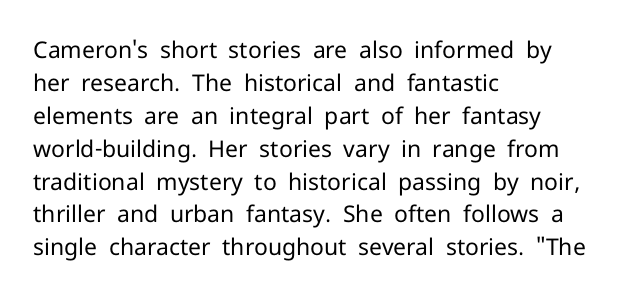
Q: Is the text bold? A: No.
Q: Is the text italic (slanted)? A: No, it is upright.
Q: Is the text underlined? A: No.
Q: How is the paragraph aligned? A: Left-aligned.
Q: Is the spacing between letters normal or unusually wide? A: Normal.
Q: Is the spacing between lines tight, normal or loose? A: Normal.
